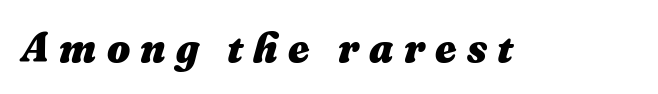
The image shows 41 px heavy type, italic (leaning right); set unusually wide letter spacing (+0.25 em), not underlined; medium stroke contrast and a medium x-height.
